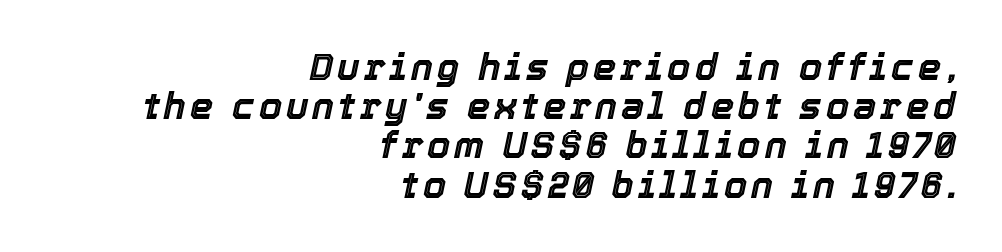
The image shows 37 px text type, italic (leaning right); set right-aligned, tight line spacing (1.06x), not underlined; a medium x-height.
